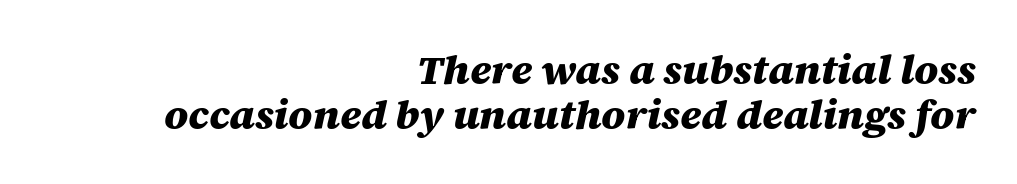
Tracking here is standard; glyphs follow each other at the usual distance. Does the weight exceed regular? Yes, all the way to bold. These lines were composed using italics. This sample has the flowing, uneven cadence of proportional lettering. The lines are packed closely together with very little leading. Caption: multi-line text, flush right, ragged left.
